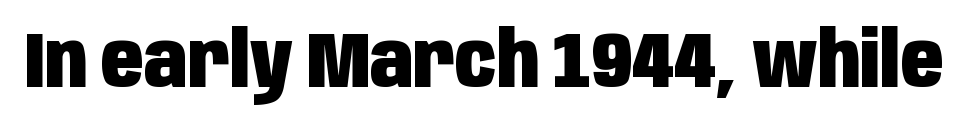
{"serif": "no", "italic": "no", "bold": "yes", "weight": "heavy", "width": "condensed", "stroke_contrast": "low", "x_height": "large", "monospaced": "no", "underline": "no", "letter_spacing": "normal", "letter_spacing_em": 0.0, "glyph_px": 78}
